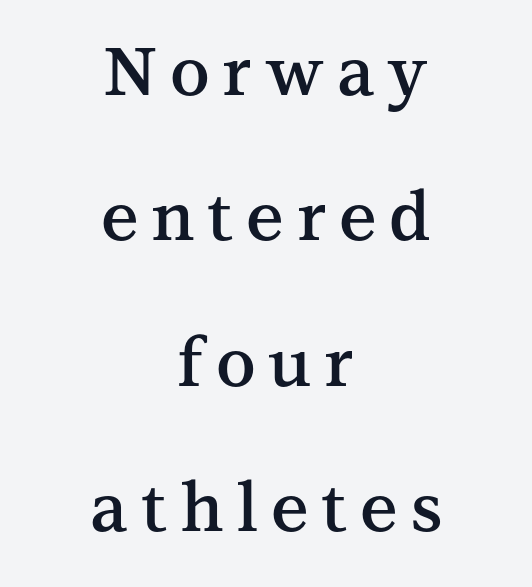
Centered paragraph, ragged on both sides. Typographic density is moderately raised because the face is semibold. Line spacing here is loose. Small tapered or slab feet sit at the stroke ends, so this counts as serif. This sample has the flowing, uneven cadence of proportional lettering.
